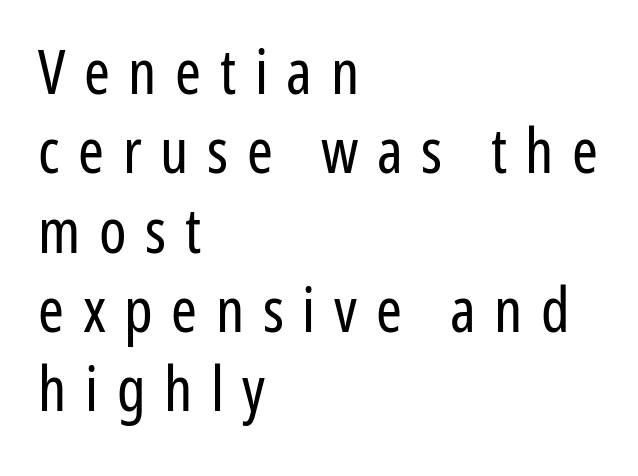
{"serif": "no", "italic": "no", "bold": "no", "weight": "regular", "width": "condensed", "stroke_contrast": "low", "x_height": "medium", "monospaced": "no", "underline": "no", "align": "left", "line_spacing": "normal", "line_spacing_ratio": 1.28, "letter_spacing": "wide", "letter_spacing_em": 0.3, "glyph_px": 62}
